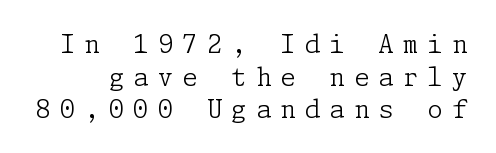
This is not heavy type; no bold has been used. There is plenty of visible air inserted between adjacent glyphs. It's the straight-up-and-down kind of type. Each new line begins a customary step beneath the previous one.
